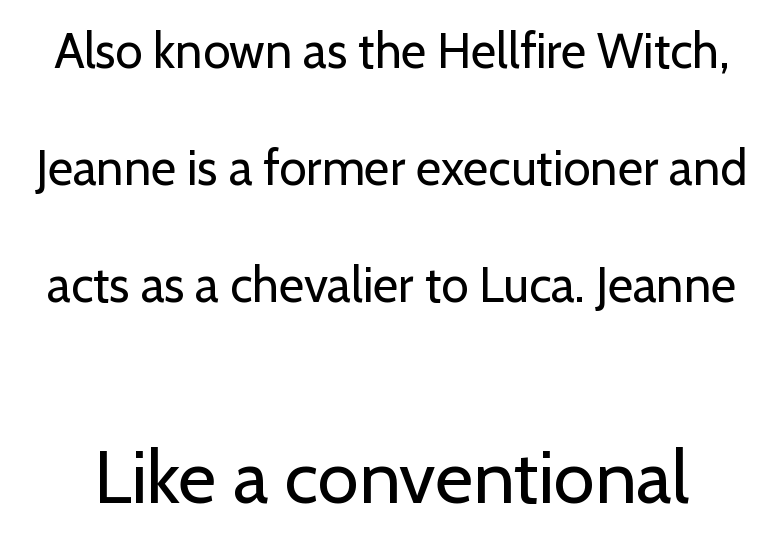
{"serif": "no", "italic": "no", "bold": "no", "weight": "regular", "width": "normal", "stroke_contrast": "low", "x_height": "medium", "monospaced": "no", "underline": "no", "line_spacing": "loose", "line_spacing_ratio": 2.39, "letter_spacing": "normal", "letter_spacing_em": 0.0, "larger_block": "second", "size_ratio": 1.51, "glyph_px": 74}
